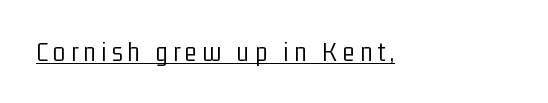
Q: Is the text bold? A: No.
Q: Is the text italic (slanted)? A: No, it is upright.
Q: Is the typeface a serif or a sans-serif typeface? A: Sans-serif.
Q: Is the text underlined? A: Yes.
Q: Width (condensed, normal, or wide)? A: Condensed.
Q: Stroke contrast? A: Low.
Q: x-height? A: Medium.
Q: Monospaced? A: No.
